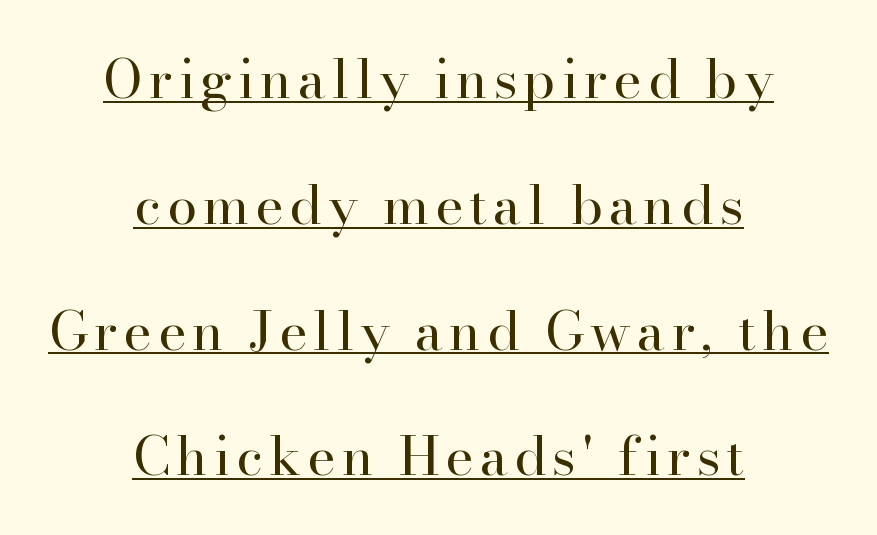
{"serif": "yes", "italic": "no", "bold": "no", "weight": "regular", "width": "normal", "stroke_contrast": "high", "x_height": "small", "monospaced": "no", "underline": "yes", "align": "center", "line_spacing": "loose", "line_spacing_ratio": 2.33, "glyph_px": 54}
